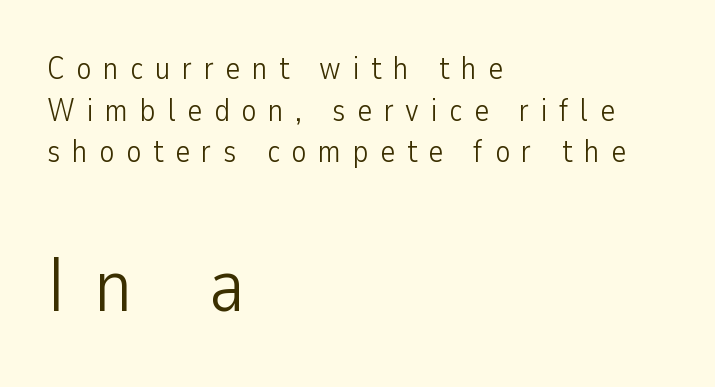
The image shows 77 px light, condensed sans-serif type, upright; set left-aligned, normal line spacing (1.34x), unusually wide letter spacing (+0.38 em), not underlined; the second (bottom) block is 2.48x larger; low stroke contrast and a medium x-height.
